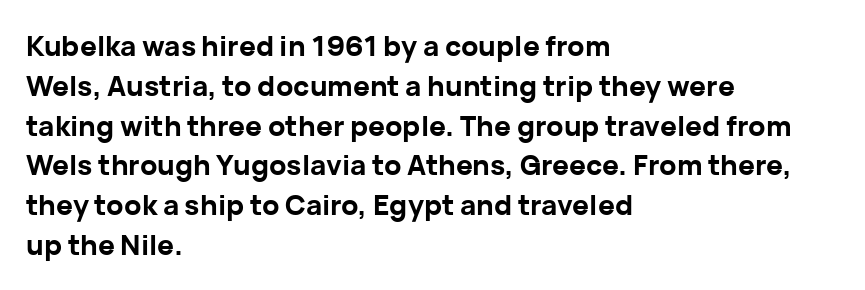
The image shows 28 px bold sans-serif type, upright; set left-aligned, normal line spacing (1.42x), normal letter spacing, not underlined; low stroke contrast and a medium x-height.
